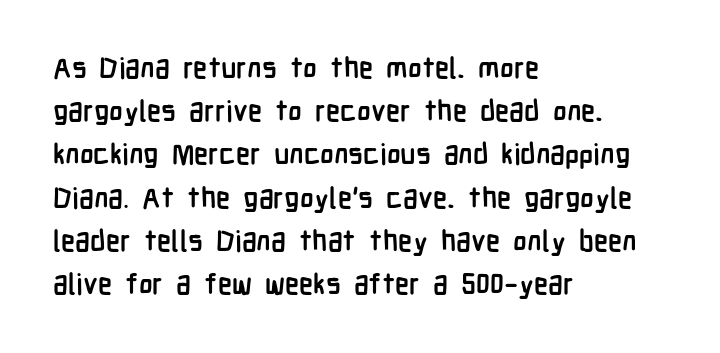
Nobody touched the tracking dial on this one. The passage shown is not underscored anywhere. Caption: multi-line text, flush left, ragged right. Font category for this specimen: sans-serif. The letters advance in unequal steps, a hallmark of proportional type.
